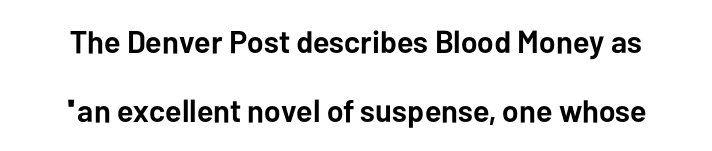
Q: Is the text bold? A: Yes.
Q: Is the text italic (slanted)? A: No, it is upright.
Q: Is the typeface a serif or a sans-serif typeface? A: Sans-serif.
Q: Is the text underlined? A: No.
Q: Is the spacing between letters normal or unusually wide? A: Normal.
Q: Is the spacing between lines tight, normal or loose? A: Loose.
Q: Width (condensed, normal, or wide)? A: Normal.
Q: Stroke contrast? A: Low.
Q: x-height? A: Medium.
Q: Monospaced? A: No.
